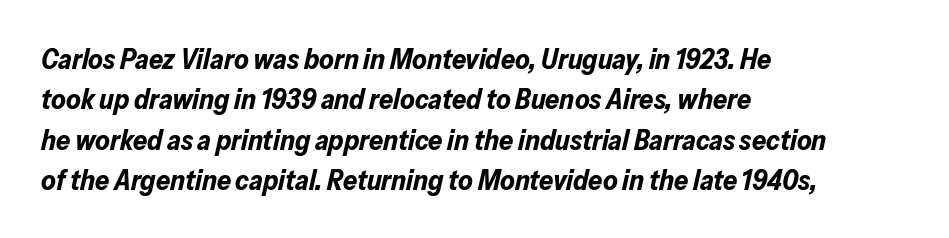
{"italic": "yes", "lean": "right", "slant_degrees": 13, "bold": "yes", "weight": "bold", "width": "normal", "stroke_contrast": "low", "x_height": "medium", "monospaced": "no", "underline": "no", "align": "left", "line_spacing": "normal", "line_spacing_ratio": 1.44, "letter_spacing": "normal", "letter_spacing_em": 0.0, "glyph_px": 28}
